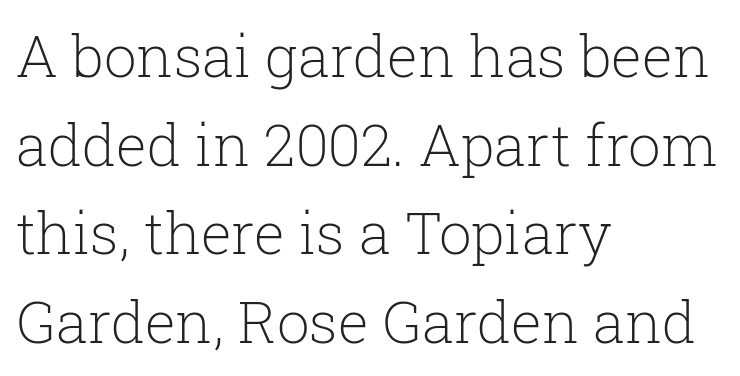
The image shows 58 px light serif type, upright; set left-aligned, normal line spacing (1.53x), normal letter spacing, not underlined; low stroke contrast and a medium x-height.
